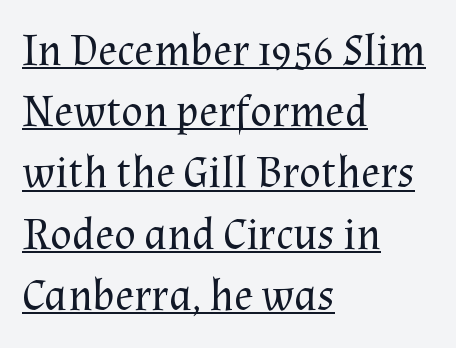
Proportional: the letters do not fall into vertical columns. Typeset ragged right — the left edge is the straight one. Quick note: not italic, upright. Compared with a typical body face, this is equally light or lighter still. The space between consecutive lines is moderate.
